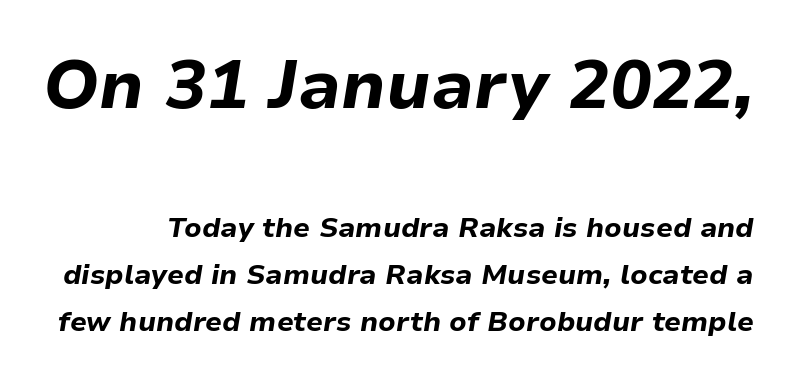
Q: Is the text bold? A: Yes.
Q: Is the text italic (slanted)? A: Yes, it leans right by about 9 degrees.
Q: Is the text underlined? A: No.
Q: Is the spacing between letters normal or unusually wide? A: Normal.
Q: Is the spacing between lines tight, normal or loose? A: Normal.
Q: Which block of text is set in a larger size, the first (top) or the second (bottom)? A: The first (top) one.
Q: Width (condensed, normal, or wide)? A: Normal.
Q: Stroke contrast? A: Low.
Q: x-height? A: Medium.
Q: Monospaced? A: No.
